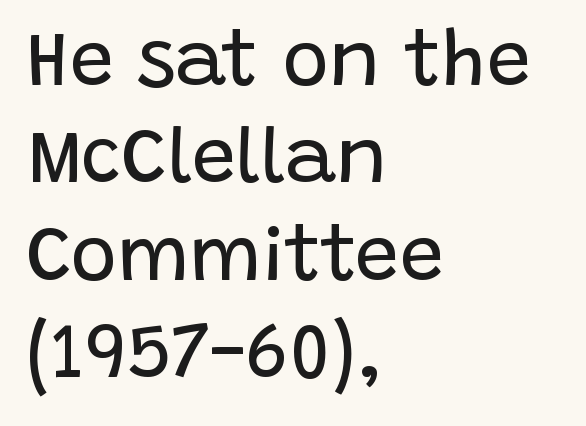
The image shows 78 px regular-weight sans-serif type, upright; set left-aligned, normal line spacing (1.25x), normal letter spacing, not underlined; low stroke contrast and a large x-height.
